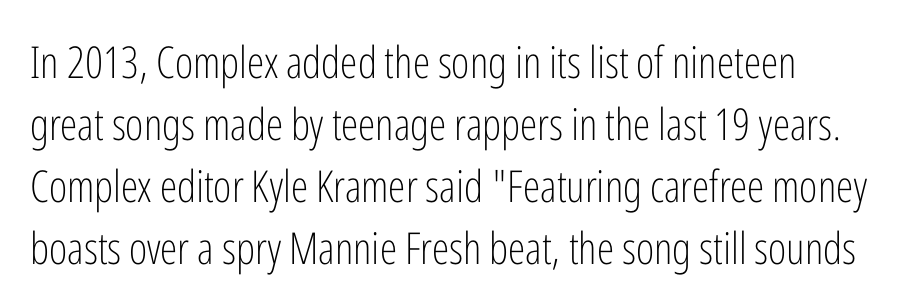
Q: Is the text bold? A: No.
Q: Is the text italic (slanted)? A: No, it is upright.
Q: Is the typeface a serif or a sans-serif typeface? A: Sans-serif.
Q: Is the text underlined? A: No.
Q: Is the spacing between letters normal or unusually wide? A: Normal.
Q: Is the spacing between lines tight, normal or loose? A: Normal.
Q: Width (condensed, normal, or wide)? A: Condensed.
Q: Stroke contrast? A: Low.
Q: x-height? A: Medium.
Q: Monospaced? A: No.
